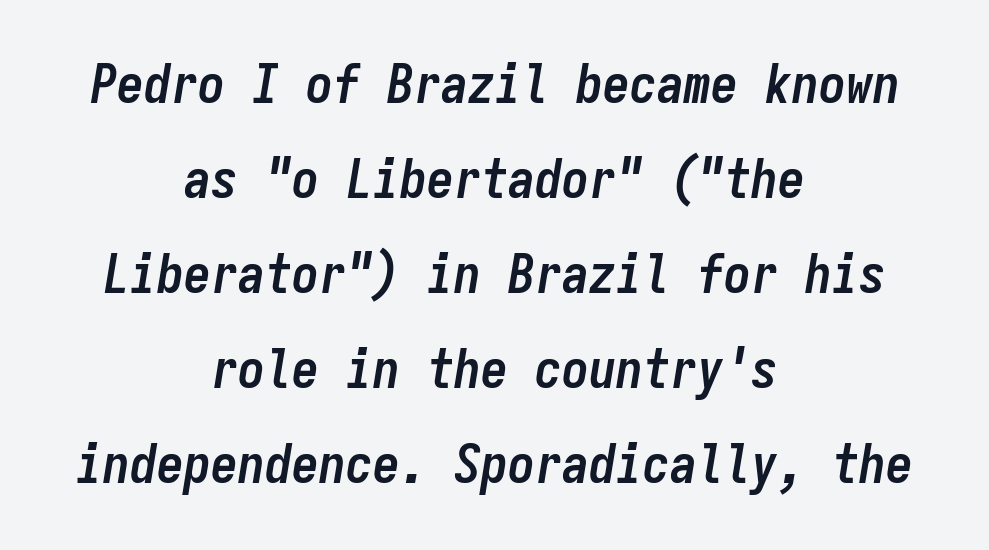
A typesetter would mark this as italic. Each line is balanced around a shared central axis. Nothing unusual about the tracking: characters are spaced as the font intends. Summary of weight: heavy, a full bold.
